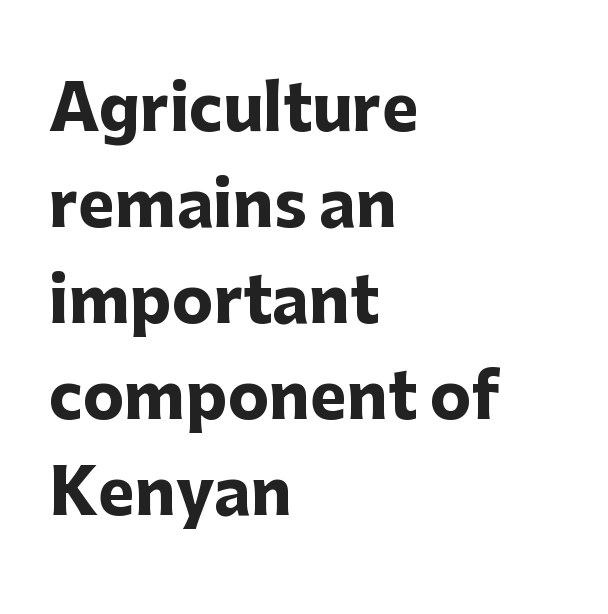
The words here are not underlined. Look at the stroke-to-counter ratio: heavy, a bold. Unlike italic type, these characters show no tilt at all. Is this a sans? Yes — the strokes have no serifs.
